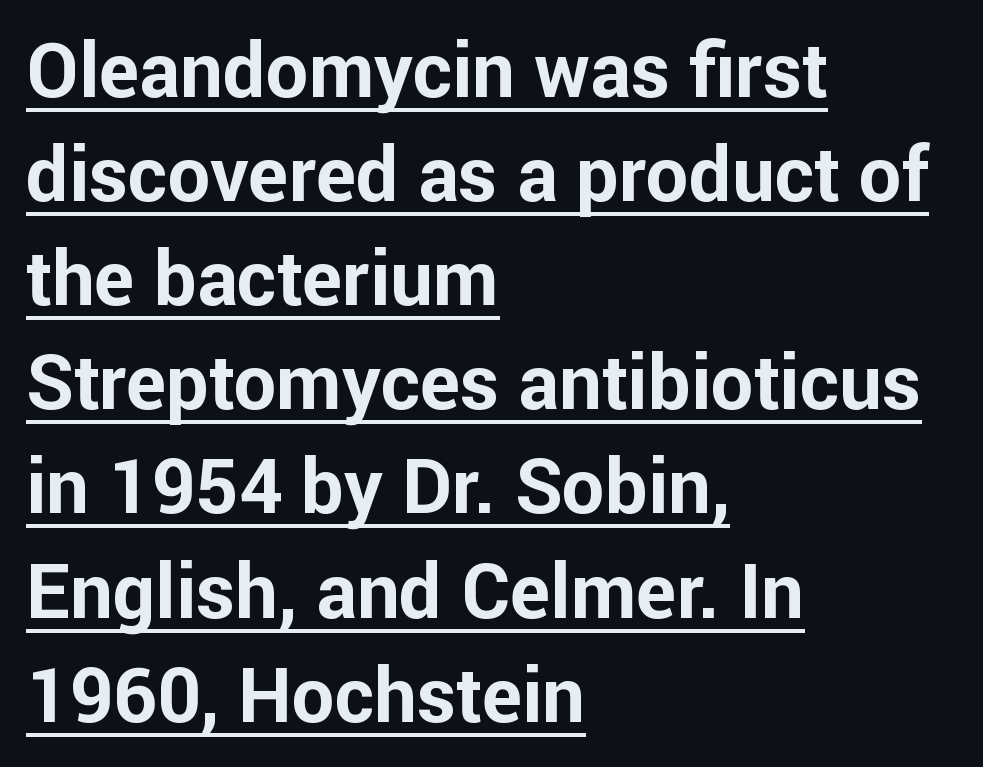
The image shows 76 px bold sans-serif type, upright; set left-aligned, normal line spacing (1.37x), normal letter spacing, underlined; low stroke contrast and a medium x-height.
